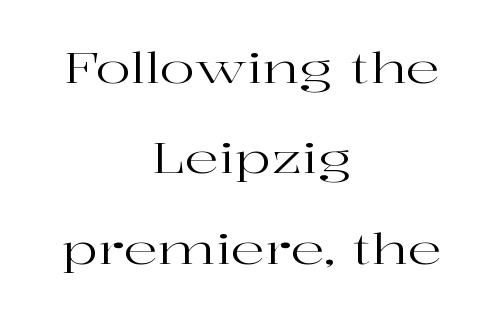
Q: Is the text bold? A: No.
Q: Is the text italic (slanted)? A: No, it is upright.
Q: Is the typeface a serif or a sans-serif typeface? A: Serif.
Q: Is the text underlined? A: No.
Q: How is the paragraph aligned? A: Centered.
Q: Is the spacing between letters normal or unusually wide? A: Normal.
Q: Is the spacing between lines tight, normal or loose? A: Loose.
Q: Width (condensed, normal, or wide)? A: Wide.
Q: Stroke contrast? A: High.
Q: x-height? A: Medium.
Q: Monospaced? A: No.
